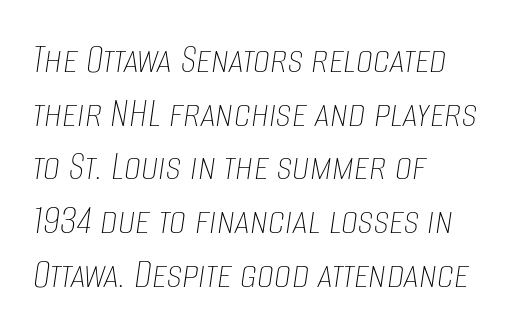
The image shows 43 px thin, condensed type, italic (leaning right); set left-aligned, normal line spacing (1.25x), normal letter spacing, not underlined; low stroke contrast and a large x-height.
